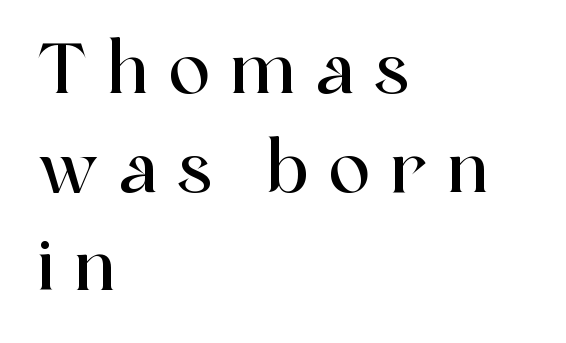
The image shows 70 px serif type, upright; set left-aligned, normal line spacing (1.41x), unusually wide letter spacing (+0.28 em), not underlined; a medium x-height.
